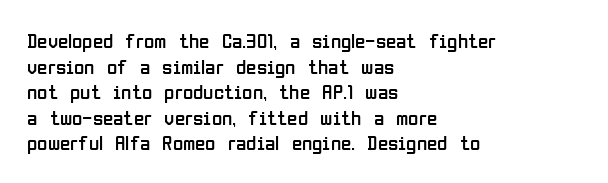
Does extra space separate the letters? No, they use regular spacing. The passage is arranged the way most books set body copy — flush left. The area under the type is left untouched. The face looks like a standard text weight, possibly lighter. Notice how the stems are strictly vertical — no italics here.
